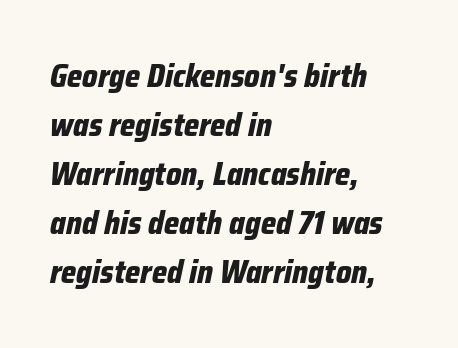
{"italic": "yes", "lean": "right", "slant_degrees": 12, "bold": "yes", "weight": "bold", "width": "condensed", "stroke_contrast": "low", "x_height": "medium", "monospaced": "no", "underline": "no", "align": "left", "line_spacing": "normal", "line_spacing_ratio": 1.53, "letter_spacing": "normal", "letter_spacing_em": 0.0, "glyph_px": 32}
